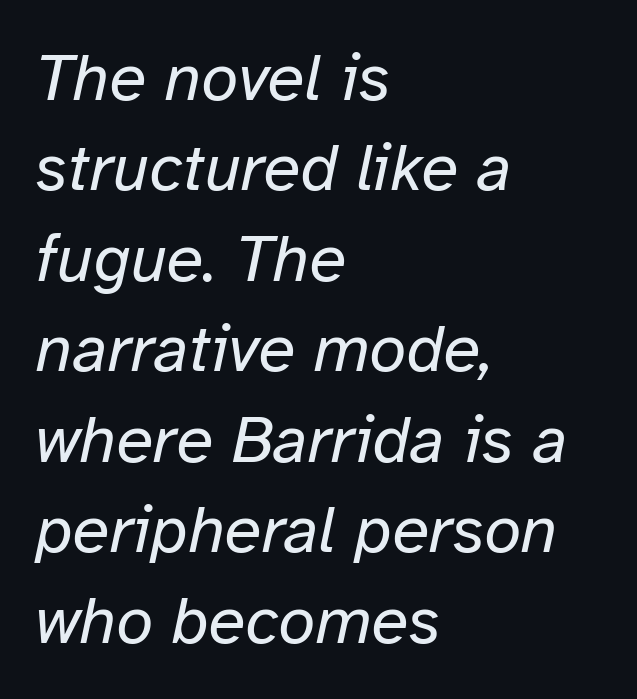
The glyphs are unaccompanied by any horizontal stroke below them. The passage shown leans; its letterforms are oblique. On a weight scale, this lands at 450 or below. Here the glyphs are tracked normally, forming tight word shapes. Vertically, the passage feels balanced, rows spaced as you'd expect. Character widths vary here, with narrow letters taking less room than wide ones.
